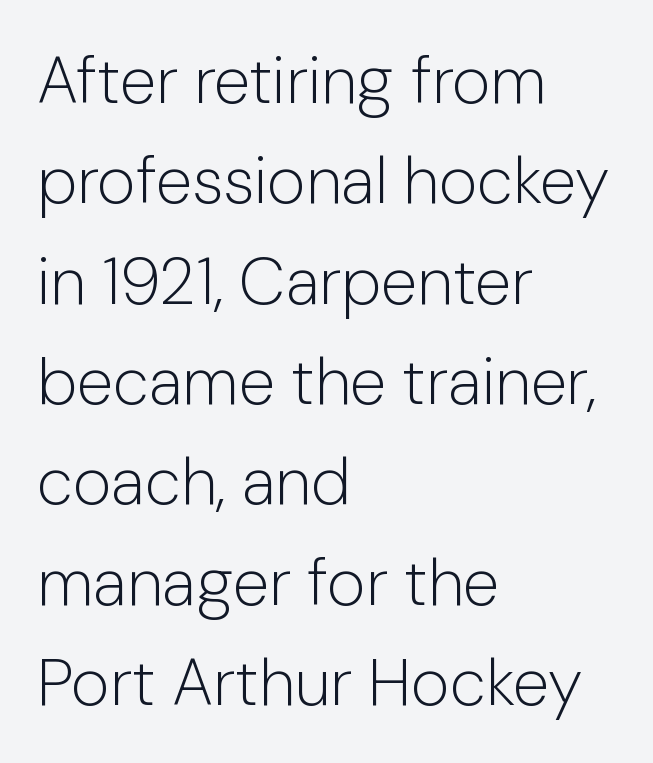
The image shows 66 px light sans-serif type, upright; set left-aligned, normal line spacing (1.52x), normal letter spacing, not underlined; low stroke contrast and a medium x-height.
